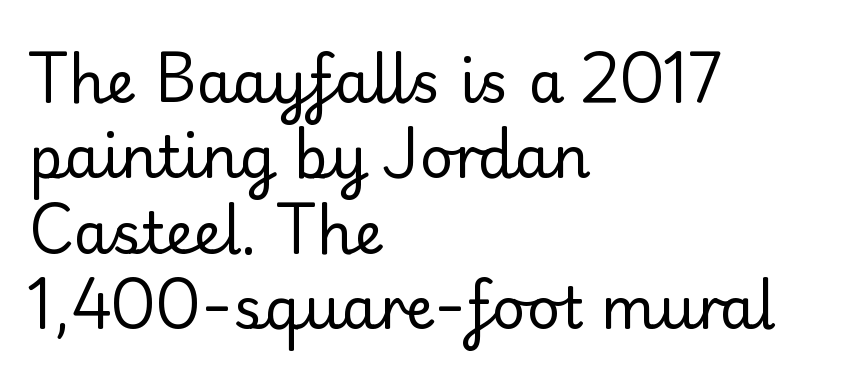
{"serif": "yes", "italic": "no", "bold": "no", "weight": "regular", "width": "normal", "stroke_contrast": "low", "x_height": "small", "monospaced": "no", "underline": "no", "align": "left", "line_spacing": "normal", "line_spacing_ratio": 1.3, "letter_spacing": "normal", "letter_spacing_em": 0.0, "glyph_px": 58}
